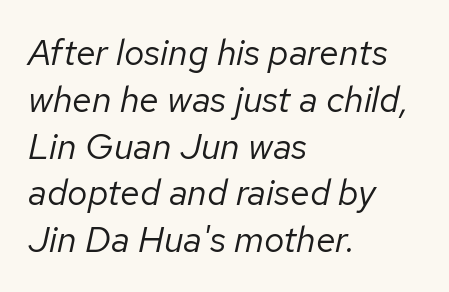
The image shows 36 px regular-weight type, italic (leaning right); set left-aligned, normal line spacing (1.3x), normal letter spacing, not underlined; low stroke contrast and a medium x-height.
